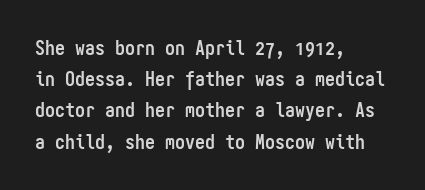
Beneath every word, the page is bare. The letterforms sit shoulder to shoulder at normal distance. The typesetter chose a ragged-right arrangement here. What weight is shown? A full bold with thick strokes.
